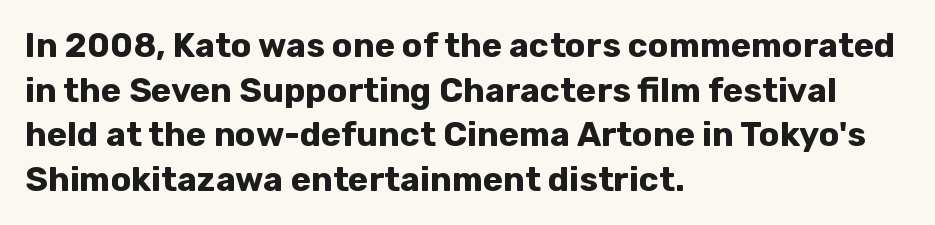
Q: Is the text bold? A: Yes.
Q: Is the text italic (slanted)? A: No, it is upright.
Q: Is the typeface a serif or a sans-serif typeface? A: Sans-serif.
Q: Is the text underlined? A: No.
Q: How is the paragraph aligned? A: Left-aligned.
Q: Is the spacing between letters normal or unusually wide? A: Normal.
Q: Is the spacing between lines tight, normal or loose? A: Normal.
Q: Width (condensed, normal, or wide)? A: Normal.
Q: Stroke contrast? A: Low.
Q: x-height? A: Medium.
Q: Monospaced? A: No.
